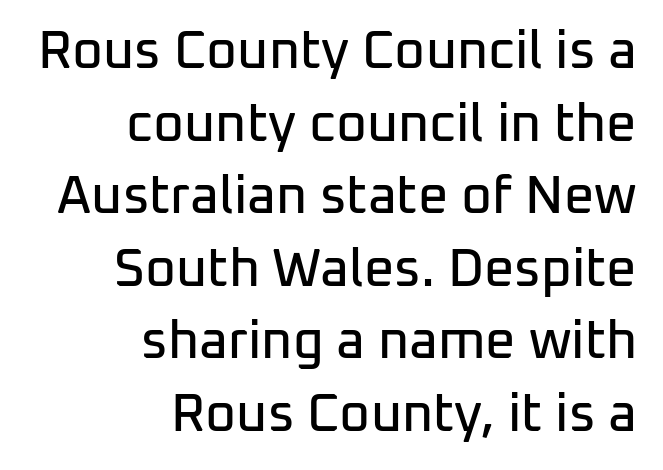
{"serif": "no", "italic": "no", "width": "normal", "stroke_contrast": "low", "x_height": "medium", "monospaced": "no", "underline": "no", "align": "right", "line_spacing": "normal", "line_spacing_ratio": 1.37, "letter_spacing": "normal", "letter_spacing_em": 0.0, "glyph_px": 53}
